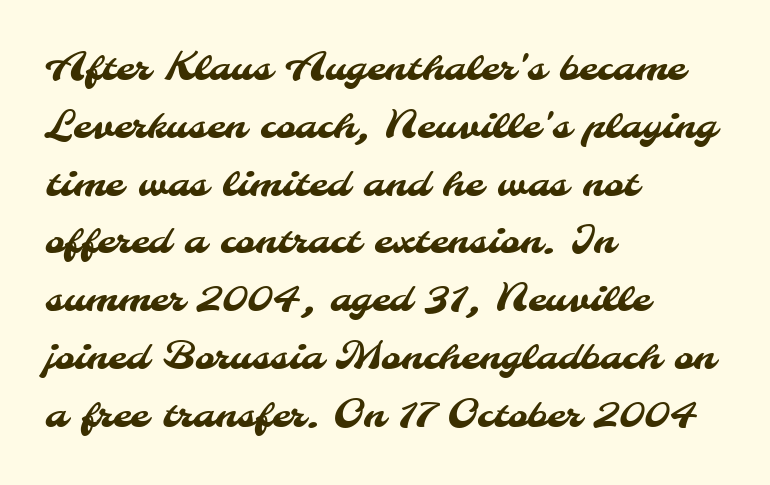
Q: Is the typeface a serif or a sans-serif typeface? A: Sans-serif.
Q: Is the text underlined? A: No.
Q: How is the paragraph aligned? A: Left-aligned.
Q: Is the spacing between letters normal or unusually wide? A: Normal.
Q: Is the spacing between lines tight, normal or loose? A: Normal.
Q: Width (condensed, normal, or wide)? A: Normal.
Q: Stroke contrast? A: Medium.
Q: x-height? A: Small.
Q: Monospaced? A: No.
